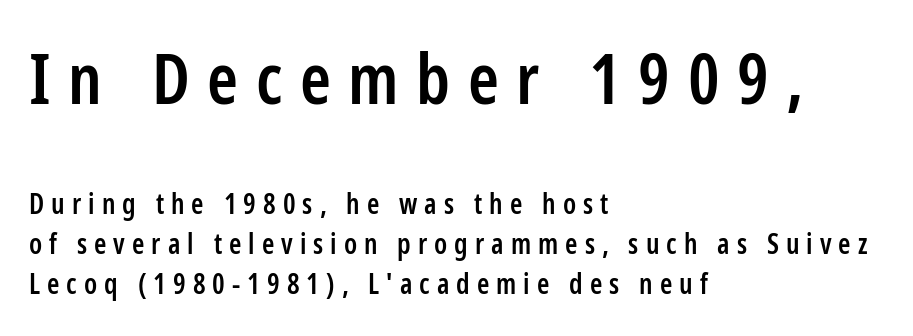
Character widths vary here, with narrow letters taking less room than wide ones. Does extra space separate the letters? Yes, quite a lot of it. Reading down the column, the eye jumps a familiar distance to each next line. It's the straight-up-and-down kind of type. Is this a sans? Yes — the strokes have no serifs. The typesetting leans somewhat heavy: a semibold.
